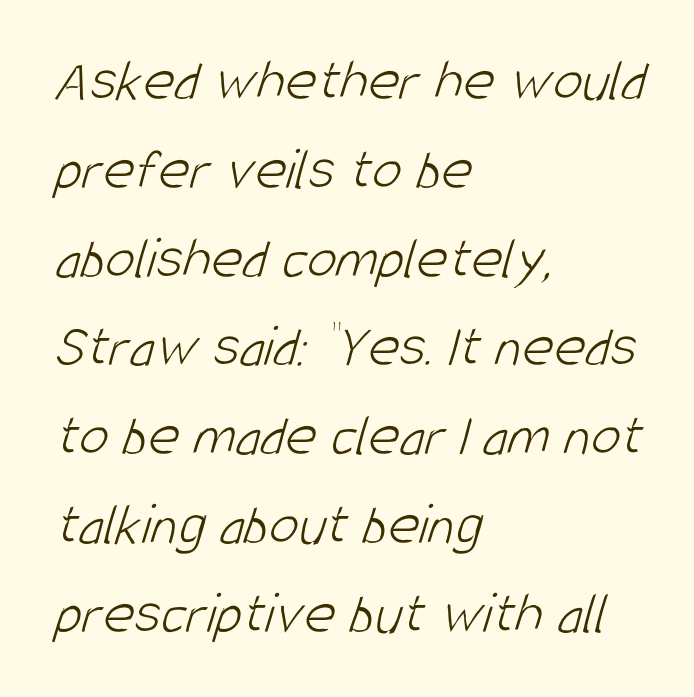
{"serif": "no", "bold": "no", "weight": "light", "width": "condensed", "stroke_contrast": "low", "x_height": "large", "monospaced": "no", "underline": "no", "align": "left", "line_spacing": "normal", "line_spacing_ratio": 1.48, "letter_spacing": "normal", "letter_spacing_em": 0.0, "glyph_px": 60}
